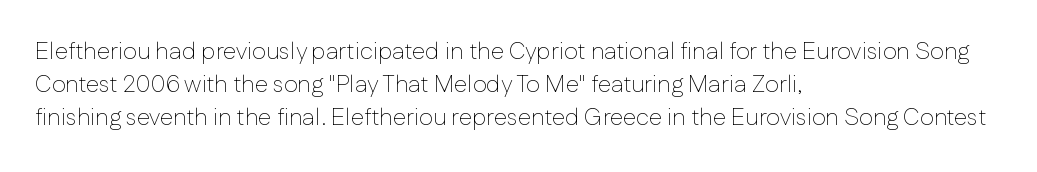
{"italic": "no", "bold": "no", "underline": "no", "align": "left", "line_spacing": "normal", "line_spacing_ratio": 1.38, "letter_spacing": "normal", "letter_spacing_em": 0.0, "glyph_px": 24}
